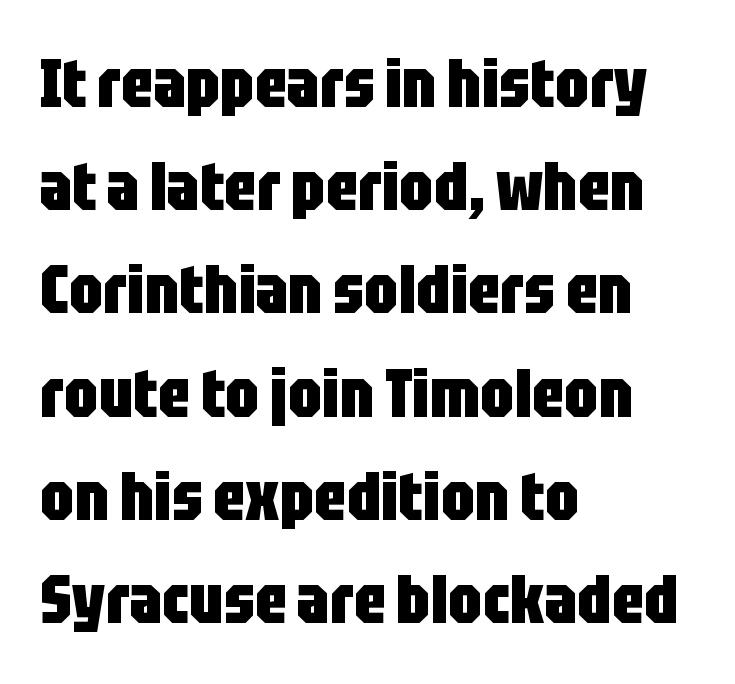
{"serif": "no", "italic": "no", "bold": "yes", "weight": "heavy", "width": "condensed", "stroke_contrast": "low", "x_height": "large", "monospaced": "no", "underline": "no", "align": "left", "line_spacing": "normal", "line_spacing_ratio": 1.54, "letter_spacing": "normal", "letter_spacing_em": 0.0, "glyph_px": 67}
